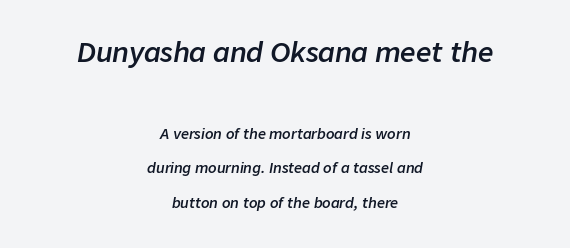
{"italic": "yes", "lean": "right", "slant_degrees": 9, "bold": "semi", "underline": "no", "align": "center", "line_spacing": "loose", "line_spacing_ratio": 2.48, "letter_spacing": "normal", "letter_spacing_em": 0.0, "larger_block": "first", "size_ratio": 1.93, "glyph_px": 27}
